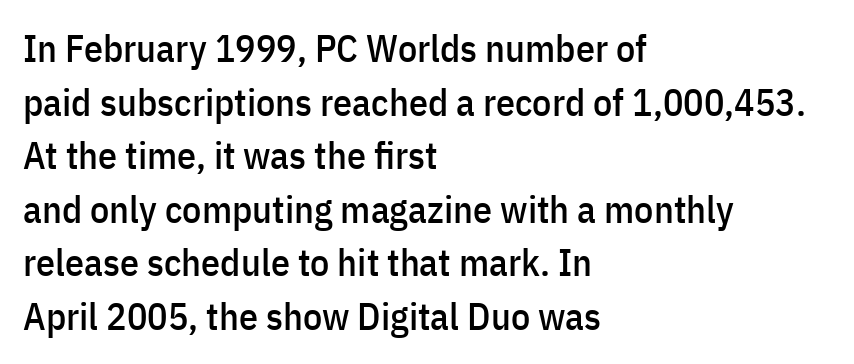
The image shows 38 px condensed sans-serif type, upright; set left-aligned, normal line spacing (1.41x), normal letter spacing, not underlined; low stroke contrast and a medium x-height.
